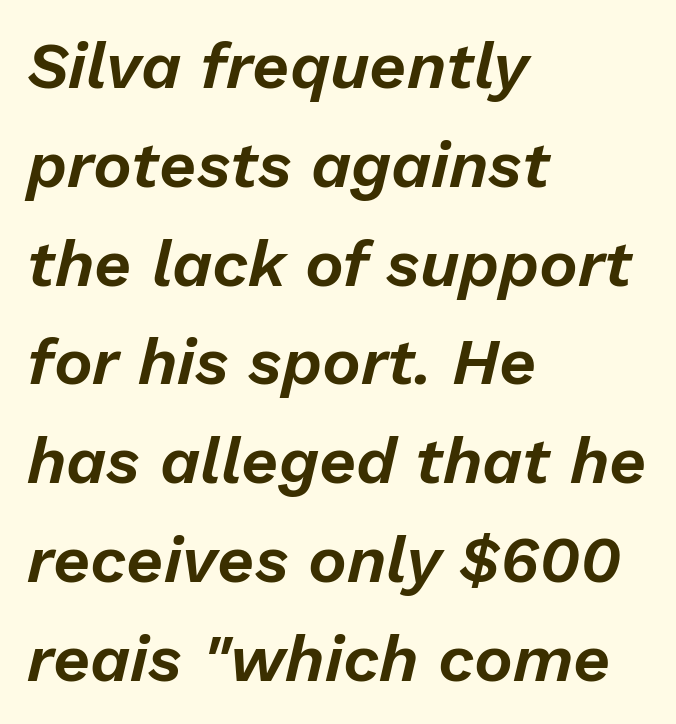
Line starts are locked; line ends wander. Yep, that's italic — everything's leaning. The string is rendered with underlining switched off. Whoever set this chose a conventional vertical rhythm. Look at the tracking — it's just the regular setting, nothing added.
